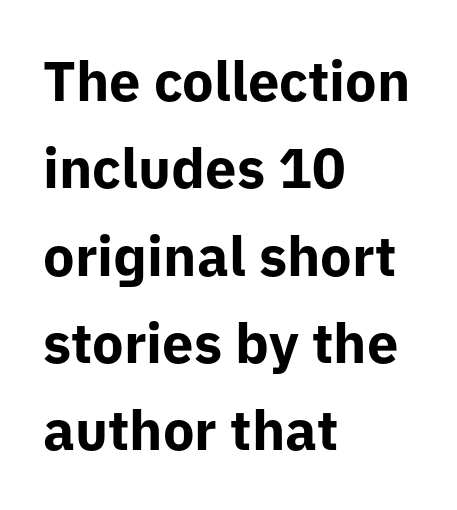
Q: Is the text bold? A: Yes.
Q: Is the text italic (slanted)? A: No, it is upright.
Q: Is the typeface a serif or a sans-serif typeface? A: Sans-serif.
Q: Is the text underlined? A: No.
Q: How is the paragraph aligned? A: Left-aligned.
Q: Is the spacing between letters normal or unusually wide? A: Normal.
Q: Is the spacing between lines tight, normal or loose? A: Normal.
Q: Width (condensed, normal, or wide)? A: Normal.
Q: Stroke contrast? A: Low.
Q: x-height? A: Medium.
Q: Monospaced? A: No.
